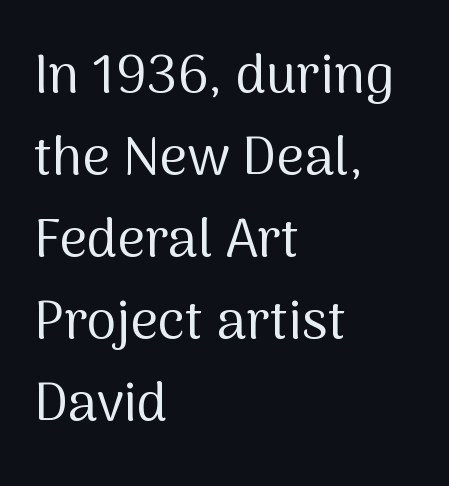
{"serif": "no", "italic": "no", "bold": "no", "weight": "regular", "width": "normal", "stroke_contrast": "medium", "x_height": "medium", "monospaced": "no", "underline": "no", "align": "left", "line_spacing": "normal", "line_spacing_ratio": 1.52, "letter_spacing": "normal", "letter_spacing_em": 0.0, "glyph_px": 54}
